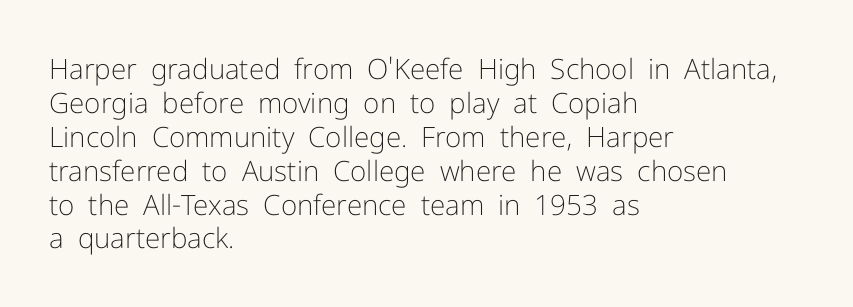
Spacing verdict: proportional, widths tailored to each character. Unbolded letterforms with no extra heft. Is the block centered? No — it sits flush against the left margin. Words appear dense and cohesive because spacing is normal. Nope, not italic — everything's standing straight. Are there feet on the stems? There aren't — it's a sans.
